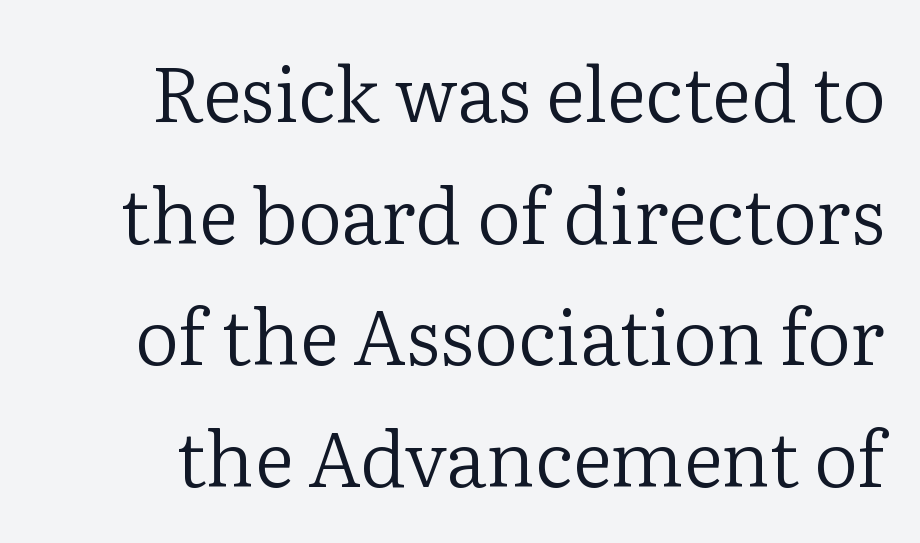
{"serif": "yes", "italic": "no", "bold": "no", "weight": "regular", "width": "normal", "stroke_contrast": "low", "x_height": "medium", "monospaced": "no", "underline": "no", "line_spacing": "normal", "line_spacing_ratio": 1.58, "letter_spacing": "normal", "letter_spacing_em": 0.0, "glyph_px": 77}
